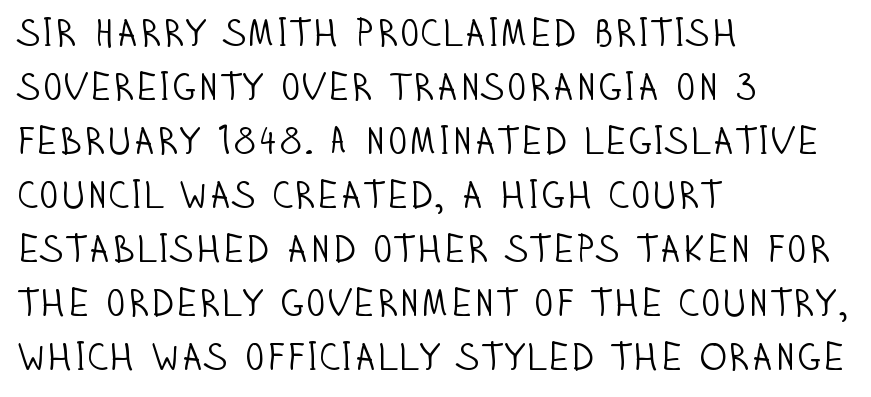
The image shows 38 px light, condensed sans-serif type, upright; set left-aligned, normal line spacing (1.42x), normal letter spacing, not underlined; low stroke contrast and a large x-height.
